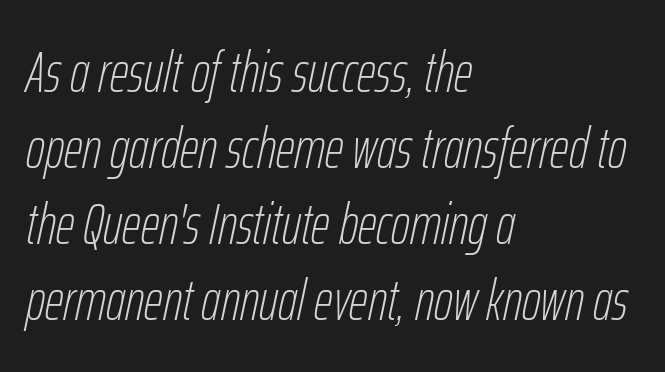
The space beneath each line is pristine and unruled. The paragraph has a hard left edge and a soft right edge. This is not heavy type; no bold has been used. You could not count columns in this text — the font is proportionally spaced. These lines keep a tight, regular rhythm from letter to letter. In terms of posture, this sample is oblique.
